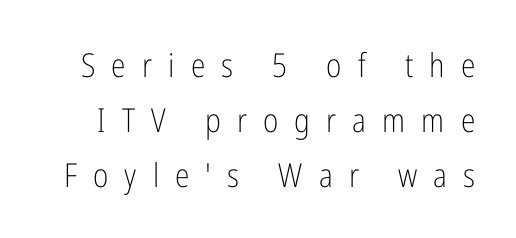
Q: Is the text bold? A: No.
Q: Is the text italic (slanted)? A: No, it is upright.
Q: Is the typeface a serif or a sans-serif typeface? A: Sans-serif.
Q: Is the text underlined? A: No.
Q: Is the spacing between letters normal or unusually wide? A: Unusually wide.
Q: Is the spacing between lines tight, normal or loose? A: Normal.
Q: Width (condensed, normal, or wide)? A: Condensed.
Q: Stroke contrast? A: Low.
Q: x-height? A: Medium.
Q: Monospaced? A: No.
